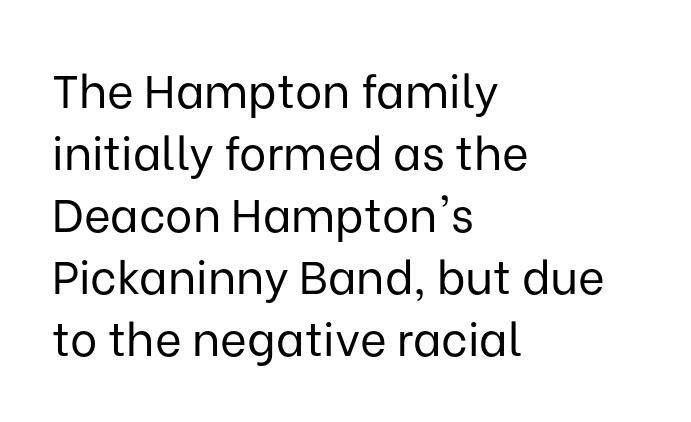
The image shows 46 px regular-weight sans-serif type, upright; set left-aligned, normal line spacing (1.35x), normal letter spacing, not underlined; low stroke contrast and a medium x-height.
